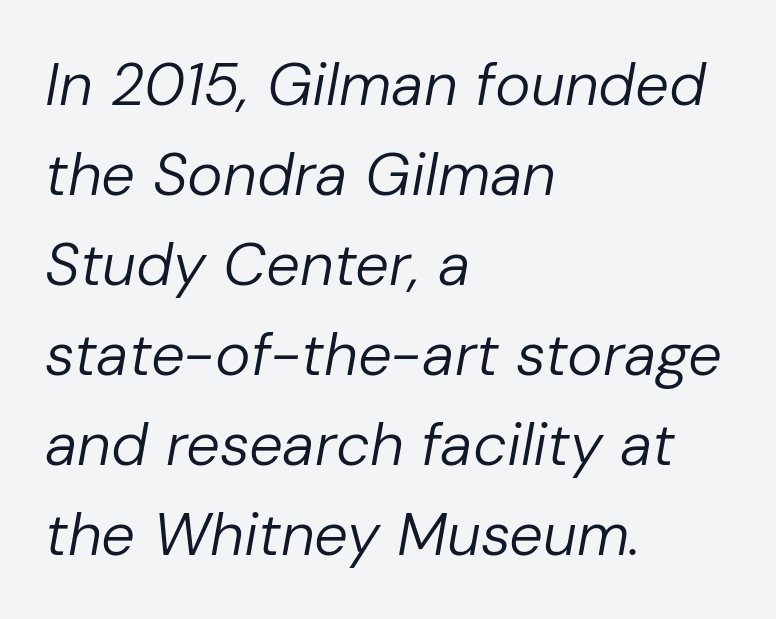
Q: Is the text bold? A: No.
Q: Is the text italic (slanted)? A: Yes, it leans right by about 10 degrees.
Q: Is the text underlined? A: No.
Q: How is the paragraph aligned? A: Left-aligned.
Q: Is the spacing between letters normal or unusually wide? A: Normal.
Q: Is the spacing between lines tight, normal or loose? A: Normal.
Q: Width (condensed, normal, or wide)? A: Normal.
Q: Stroke contrast? A: Low.
Q: x-height? A: Medium.
Q: Monospaced? A: No.
